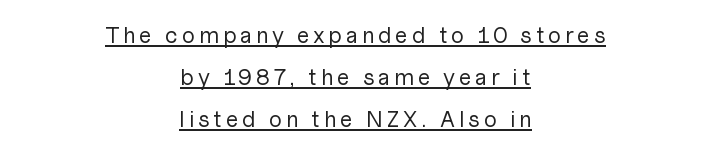
The image shows 23 px text type, upright; set centered, line spacing 1.83x, underlined.
